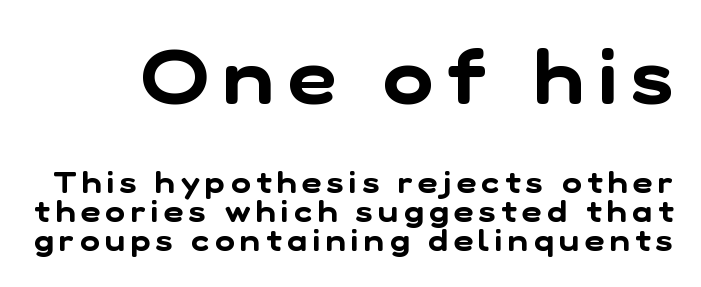
The more generous point size was reserved for the upper chunk. Vertical spacing — tight. Classification — sans serif. Letters rest on an invisible, unmarked baseline.
